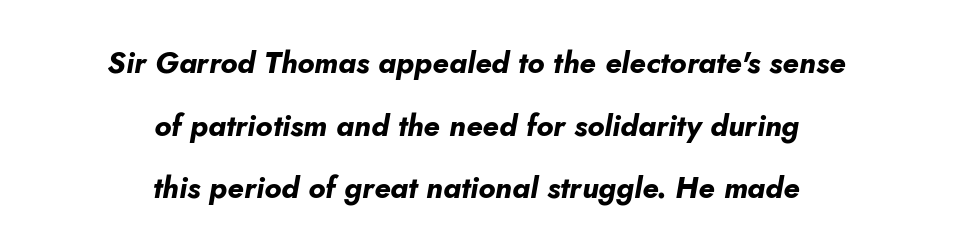
{"italic": "yes", "lean": "right", "slant_degrees": 10, "bold": "yes", "weight": "bold", "width": "normal", "stroke_contrast": "low", "x_height": "small", "monospaced": "no", "underline": "no", "align": "center", "line_spacing": "loose", "line_spacing_ratio": 2.09, "letter_spacing": "normal", "letter_spacing_em": 0.0, "glyph_px": 30}
